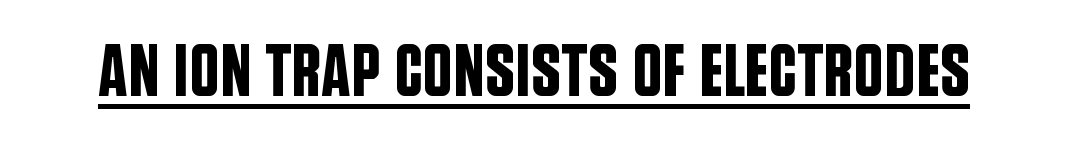
Q: Is the text italic (slanted)? A: No, it is upright.
Q: Is the typeface a serif or a sans-serif typeface? A: Sans-serif.
Q: Is the text underlined? A: Yes.
Q: Is the spacing between letters normal or unusually wide? A: Normal.
Q: Width (condensed, normal, or wide)? A: Condensed.
Q: Stroke contrast? A: Low.
Q: x-height? A: Large.
Q: Monospaced? A: No.
